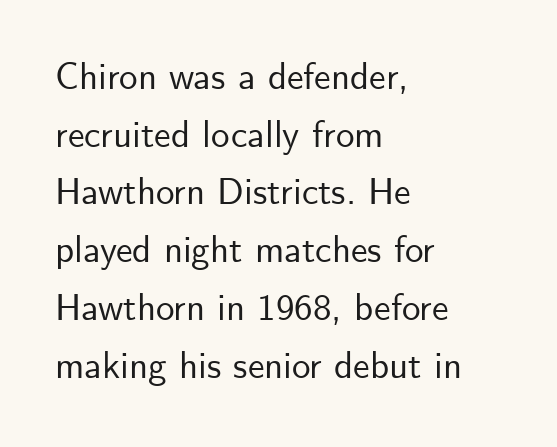
The image shows 37 px sans-serif type, upright; set left-aligned, normal line spacing (1.56x), normal letter spacing, not underlined; low stroke contrast and a small x-height.
